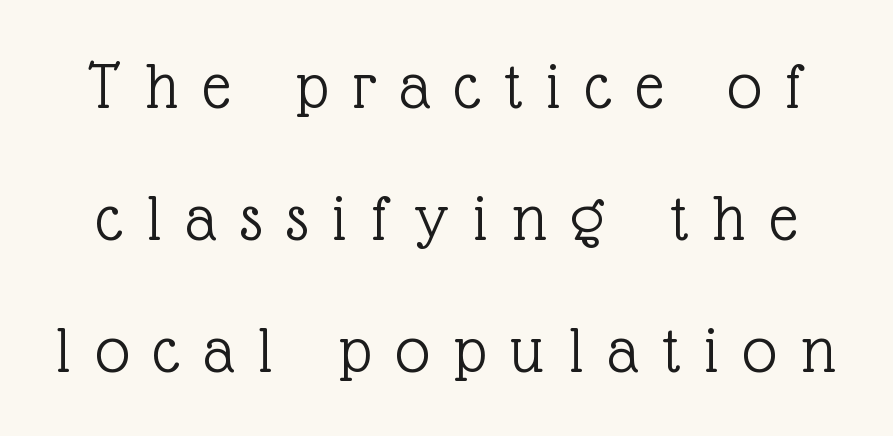
{"serif": "yes", "italic": "no", "bold": "no", "weight": "light", "width": "normal", "x_height": "medium", "monospaced": "no", "underline": "no", "line_spacing": "loose", "line_spacing_ratio": 1.91, "letter_spacing": "wide", "letter_spacing_em": 0.35, "glyph_px": 69}
